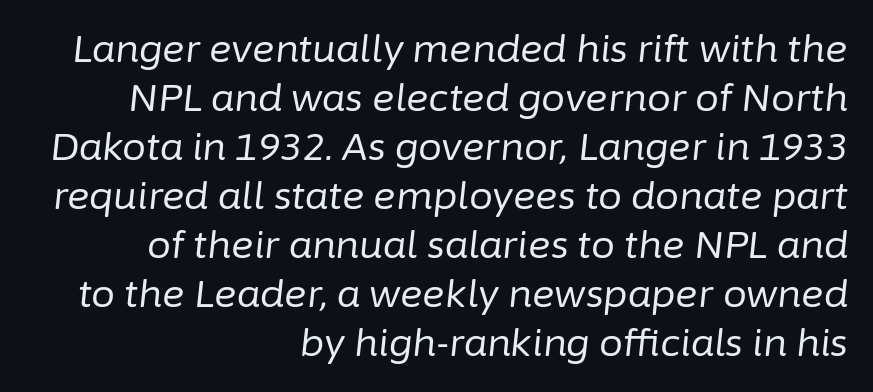
Q: Is the text bold? A: No.
Q: Is the text italic (slanted)? A: Yes, it leans right by about 6 degrees.
Q: Is the text underlined? A: No.
Q: How is the paragraph aligned? A: Right-aligned.
Q: Is the spacing between letters normal or unusually wide? A: Normal.
Q: Is the spacing between lines tight, normal or loose? A: Normal.
Q: Width (condensed, normal, or wide)? A: Normal.
Q: Stroke contrast? A: Low.
Q: x-height? A: Medium.
Q: Monospaced? A: No.
